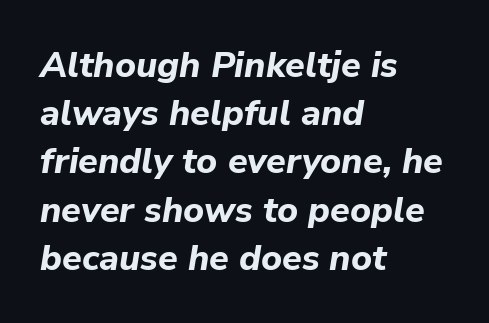
{"italic": "yes", "lean": "right", "slant_degrees": 9, "bold": "yes", "weight": "bold", "width": "normal", "stroke_contrast": "low", "x_height": "medium", "monospaced": "no", "underline": "no", "align": "left", "line_spacing": "normal", "line_spacing_ratio": 1.34, "letter_spacing": "normal", "letter_spacing_em": 0.0, "glyph_px": 36}
